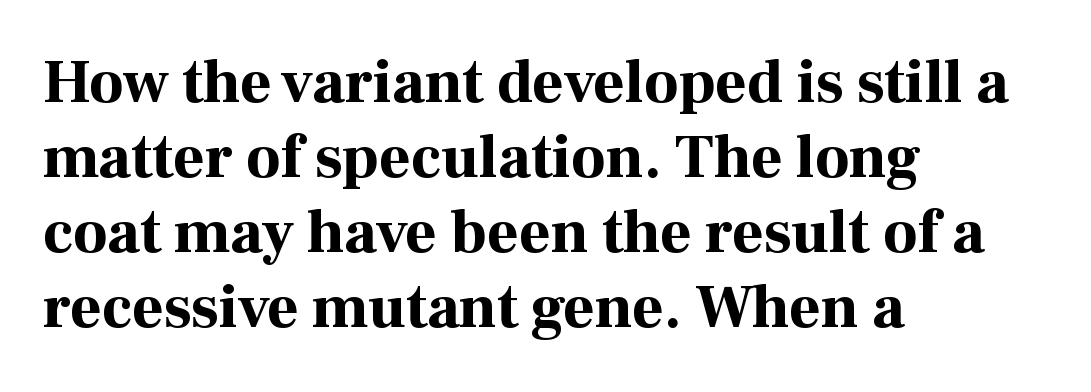
The image shows 61 px bold serif type, upright; set left-aligned, line spacing 1.23x, normal letter spacing, not underlined; high stroke contrast and a medium x-height.
